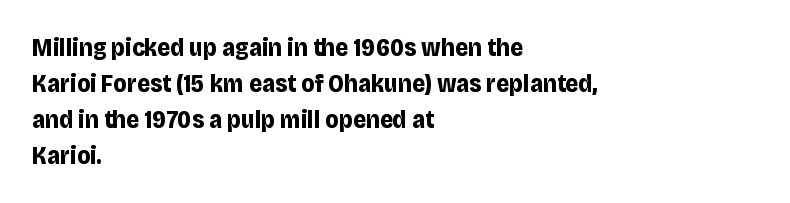
Nope, not italic — everything's standing straight. A normal amount of white space separates one row of letters from the next. Pretty heavy lettering here — definitely bold. Line starts are locked; line ends wander. Tracking here is standard; glyphs follow each other at the usual distance. Decoration check: the copy has no underline.
